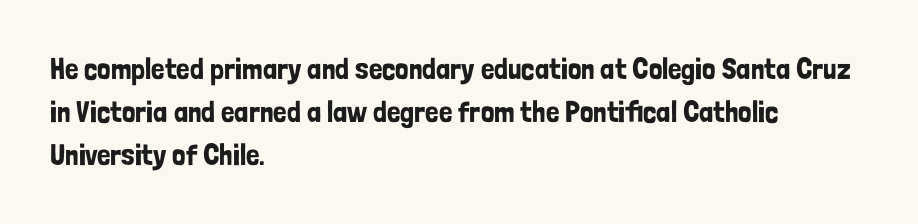
Q: Is the text italic (slanted)? A: No, it is upright.
Q: Is the typeface a serif or a sans-serif typeface? A: Sans-serif.
Q: Is the text underlined? A: No.
Q: How is the paragraph aligned? A: Left-aligned.
Q: Is the spacing between letters normal or unusually wide? A: Normal.
Q: Is the spacing between lines tight, normal or loose? A: Normal.
Q: Width (condensed, normal, or wide)? A: Condensed.
Q: Stroke contrast? A: Low.
Q: x-height? A: Medium.
Q: Monospaced? A: No.
